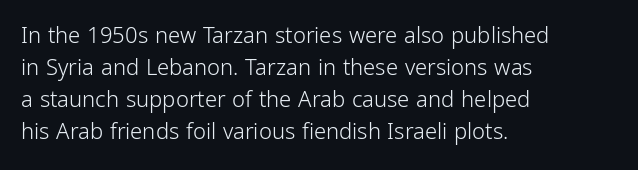
Weight: in the light-to-regular range. These lines keep a tight, regular rhythm from letter to letter. Any mark beneath the type? The region is blank. Left-aligned paragraph, ragged on the right. If you drew a line through each stem, it would be perfectly vertical. Honestly, the row spacing looks completely unremarkable.
